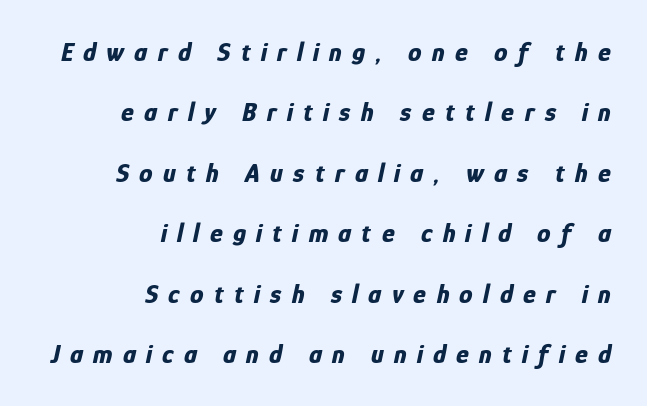
Q: Is the text bold? A: Yes.
Q: Is the text italic (slanted)? A: Yes, it leans right by about 12 degrees.
Q: Is the text underlined? A: No.
Q: How is the paragraph aligned? A: Right-aligned.
Q: Is the spacing between letters normal or unusually wide? A: Unusually wide.
Q: Is the spacing between lines tight, normal or loose? A: Loose.
